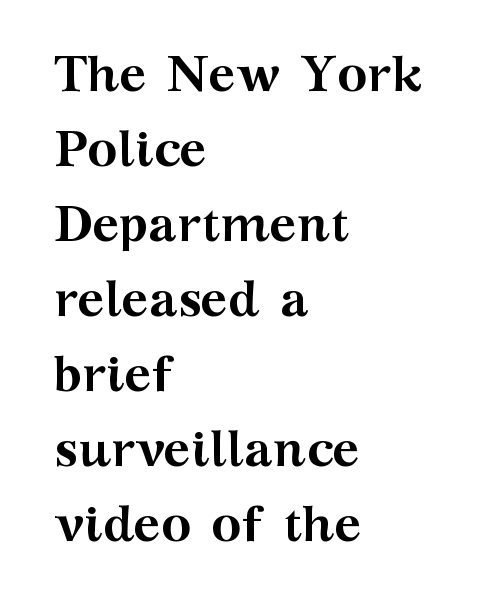
What's the leading like? Ordinary, nothing unusual. As a designer I'd log this as weight 700, bold. Caption: standard tracking, unaltered. Check where the strokes stop: tiny serifs finish them off.
